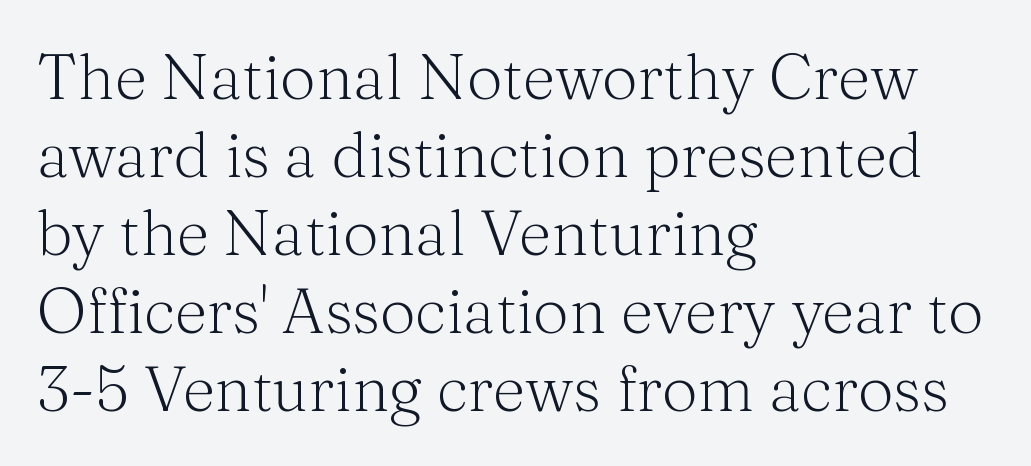
The image shows 63 px light serif type, upright; set left-aligned, line spacing 1.24x, normal letter spacing, not underlined; medium stroke contrast and a medium x-height.
